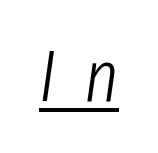
The image shows 73 px light, condensed type, italic (leaning right); set unusually wide letter spacing (+0.38 em), underlined; low stroke contrast and a medium x-height.
